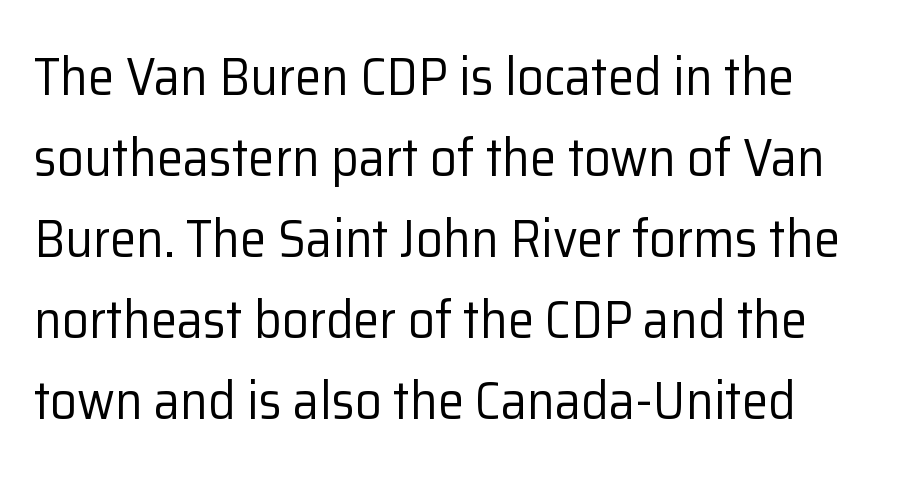
Font category for this specimen: sans-serif. Between one letter and the next there's only the usual sliver of space. On a weight scale, this lands at 450 or below. The passage shown stacks its lines at a standard gap. Any mark beneath the type? The region is blank. Looks like regular typesetting: each glyph gets only the width it needs.
